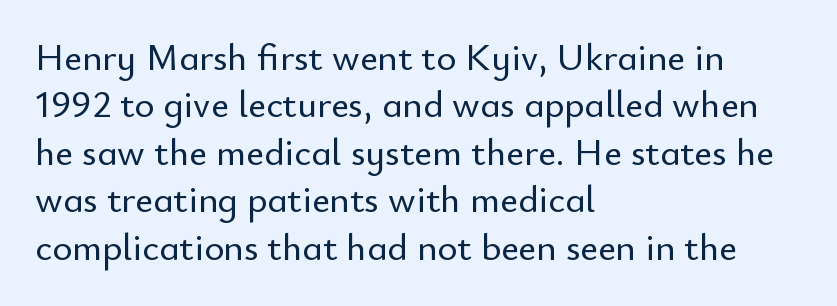
{"serif": "no", "italic": "no", "width": "normal", "stroke_contrast": "low", "x_height": "small", "monospaced": "no", "underline": "no", "align": "left", "line_spacing": "normal", "line_spacing_ratio": 1.25, "letter_spacing": "normal", "letter_spacing_em": 0.0, "glyph_px": 38}
